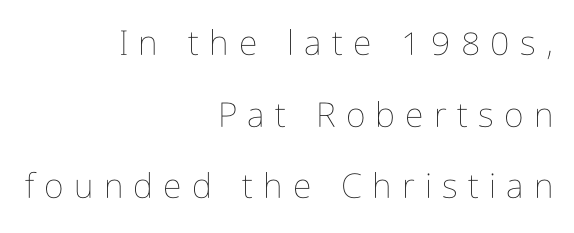
Q: Is the text bold? A: No.
Q: Is the text italic (slanted)? A: No, it is upright.
Q: Is the text underlined? A: No.
Q: How is the paragraph aligned? A: Right-aligned.
Q: Is the spacing between letters normal or unusually wide? A: Unusually wide.
Q: Is the spacing between lines tight, normal or loose? A: Loose.
Q: Width (condensed, normal, or wide)? A: Condensed.
Q: Stroke contrast? A: Low.
Q: x-height? A: Medium.
Q: Monospaced? A: No.
